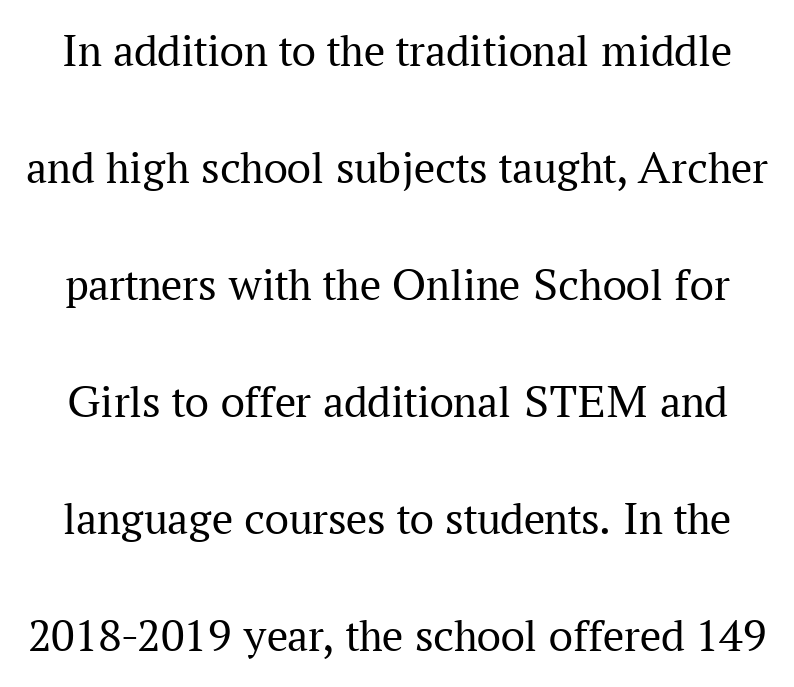
{"serif": "yes", "italic": "no", "bold": "no", "weight": "regular", "width": "normal", "stroke_contrast": "medium", "x_height": "medium", "monospaced": "no", "underline": "no", "line_spacing": "loose", "line_spacing_ratio": 2.49, "letter_spacing": "normal", "letter_spacing_em": 0.0, "glyph_px": 47}
